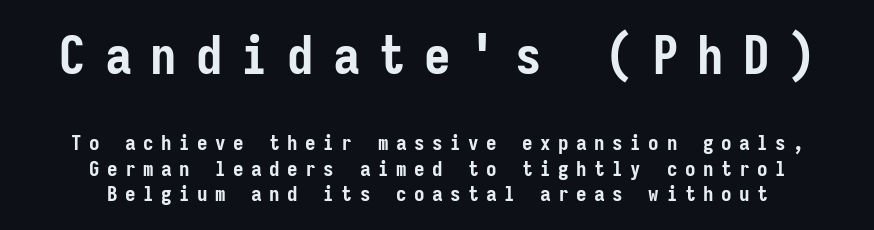
Q: Is the text bold? A: Yes.
Q: Is the text italic (slanted)? A: No, it is upright.
Q: Is the typeface a serif or a sans-serif typeface? A: Sans-serif.
Q: Is the text underlined? A: No.
Q: How is the paragraph aligned? A: Centered.
Q: Is the spacing between letters normal or unusually wide? A: Unusually wide.
Q: Which block of text is set in a larger size, the first (top) or the second (bottom)? A: The first (top) one.
Q: Width (condensed, normal, or wide)? A: Condensed.
Q: Stroke contrast? A: Low.
Q: x-height? A: Medium.
Q: Monospaced? A: Yes.
